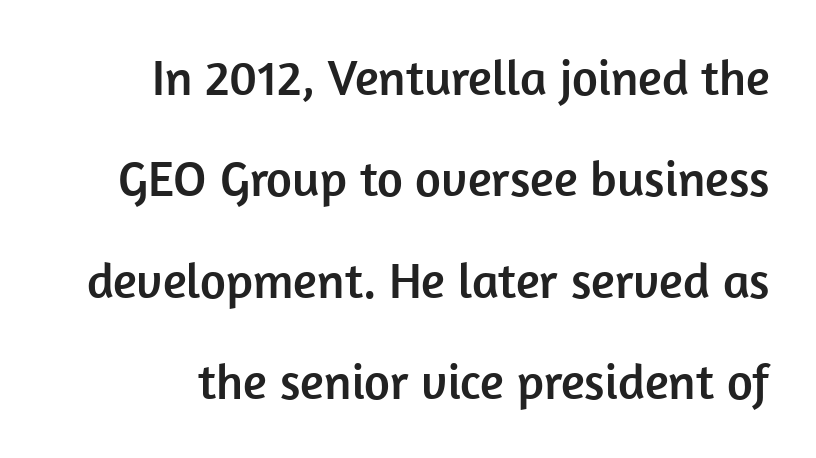
Q: Is the text italic (slanted)? A: No, it is upright.
Q: Is the typeface a serif or a sans-serif typeface? A: Sans-serif.
Q: Is the text underlined? A: No.
Q: Is the spacing between letters normal or unusually wide? A: Normal.
Q: Is the spacing between lines tight, normal or loose? A: Loose.
Q: Width (condensed, normal, or wide)? A: Normal.
Q: Stroke contrast? A: Low.
Q: x-height? A: Medium.
Q: Monospaced? A: No.
